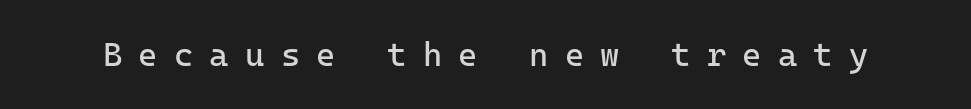
{"serif": "no", "italic": "no", "bold": "no", "weight": "regular", "width": "normal", "stroke_contrast": "low", "x_height": "medium", "monospaced": "yes", "underline": "no", "letter_spacing": "wide", "letter_spacing_em": 0.49, "glyph_px": 33}
